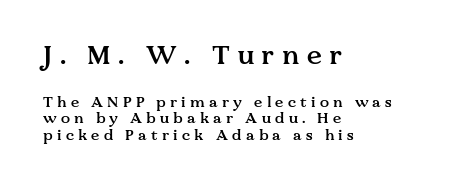
Vertical spacing — tight. A semibold gives these letters moderate extra thickness, short of bold. Characters remain perfectly vertical along every line. Here the glyphs are tracked loosely, breaking word shapes into spaced letters.
